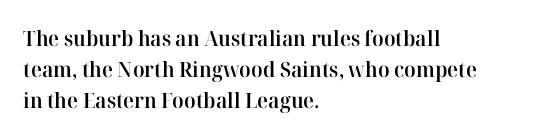
{"italic": "no", "bold": "semi", "underline": "no", "align": "left", "line_spacing": "normal", "line_spacing_ratio": 1.48, "letter_spacing": "normal", "letter_spacing_em": 0.0, "glyph_px": 21}
